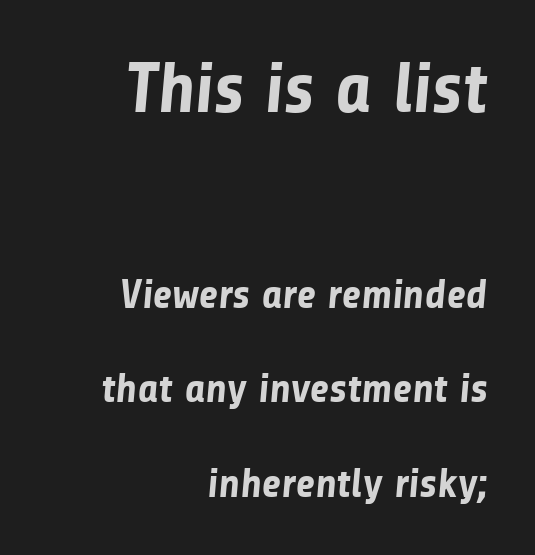
The designer gave the opening block more size than the closing block. Bare-footed words on every line. The rag falls on the left side of this text block. Reading down the column, the eye jumps a long way to each next line. Glyph-to-glyph distance matches everyday printed text. Unlike a traditional serif, this face leaves its strokes unadorned.
